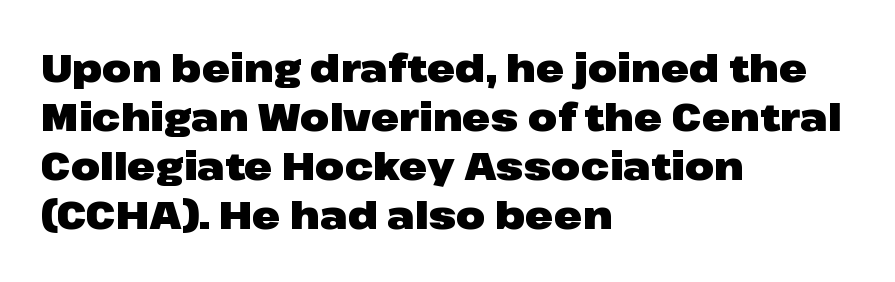
The letters stand upright; this is a roman face. The glyphs have the mass of a bold cut. Type style note: lacks serifs. One glance says typical: line gaps are just what's usual. There is no visible air inserted between adjacent glyphs.
